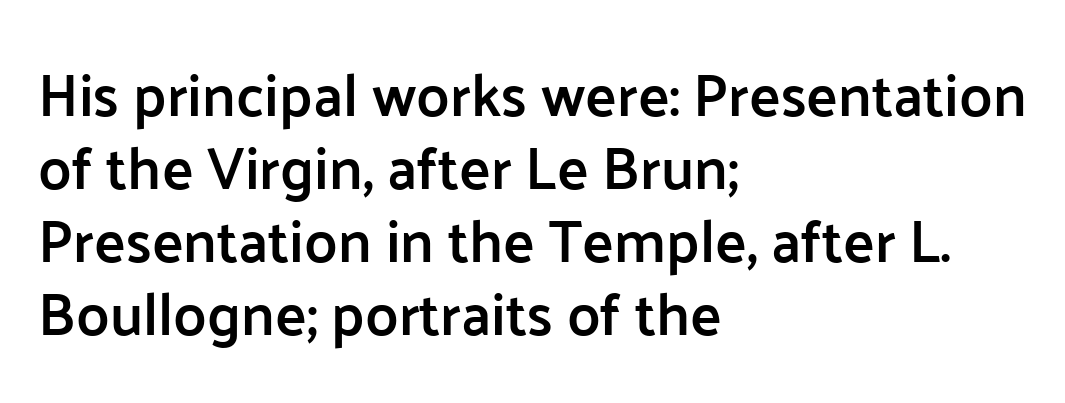
Q: Is the text bold? A: Semi-bold.
Q: Is the text italic (slanted)? A: No, it is upright.
Q: Is the typeface a serif or a sans-serif typeface? A: Sans-serif.
Q: Is the text underlined? A: No.
Q: How is the paragraph aligned? A: Left-aligned.
Q: Is the spacing between letters normal or unusually wide? A: Normal.
Q: Width (condensed, normal, or wide)? A: Normal.
Q: Stroke contrast? A: Low.
Q: x-height? A: Medium.
Q: Monospaced? A: No.
